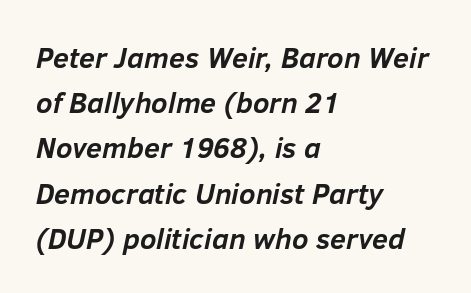
Q: Is the text bold? A: Yes.
Q: Is the text italic (slanted)? A: Yes, it leans right by about 12 degrees.
Q: Is the text underlined? A: No.
Q: How is the paragraph aligned? A: Left-aligned.
Q: Is the spacing between letters normal or unusually wide? A: Normal.
Q: Is the spacing between lines tight, normal or loose? A: Normal.
Q: Width (condensed, normal, or wide)? A: Normal.
Q: Stroke contrast? A: Low.
Q: x-height? A: Medium.
Q: Monospaced? A: No.
